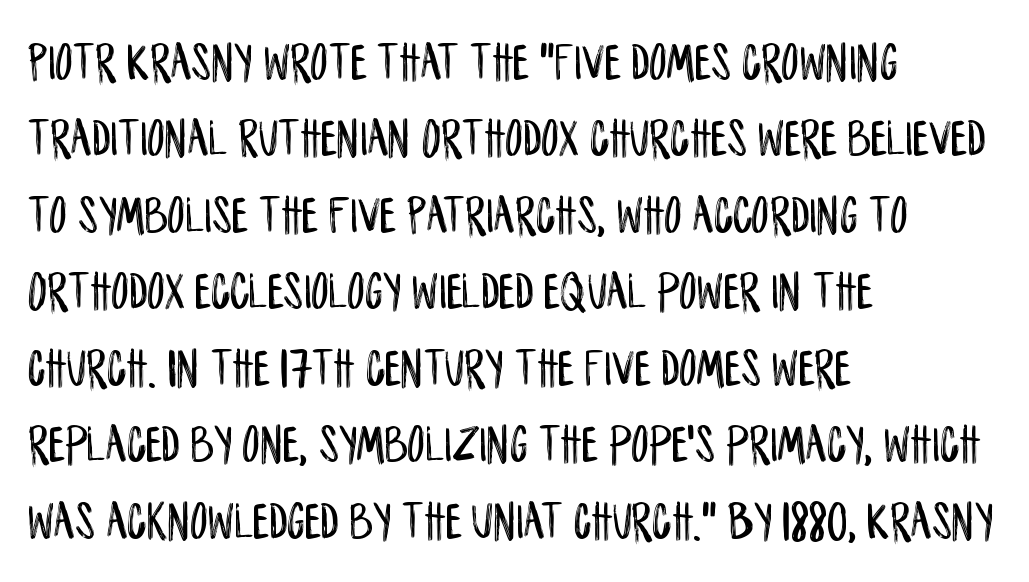
Q: Is the text italic (slanted)? A: No, it is upright.
Q: Is the typeface a serif or a sans-serif typeface? A: Sans-serif.
Q: Is the text underlined? A: No.
Q: How is the paragraph aligned? A: Left-aligned.
Q: Is the spacing between letters normal or unusually wide? A: Normal.
Q: Is the spacing between lines tight, normal or loose? A: Normal.
Q: Width (condensed, normal, or wide)? A: Condensed.
Q: Stroke contrast? A: Low.
Q: x-height? A: Large.
Q: Monospaced? A: No.
